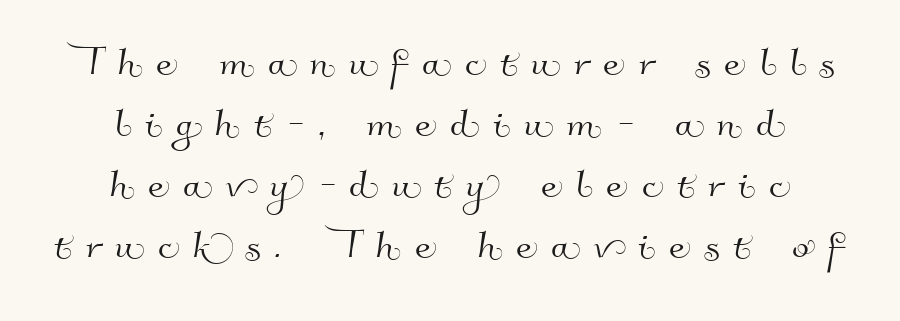
The image shows 50 px sans-serif type; set centered, line spacing 1.22x, unusually wide letter spacing (+0.27 em), not underlined; high stroke contrast and a small x-height.
